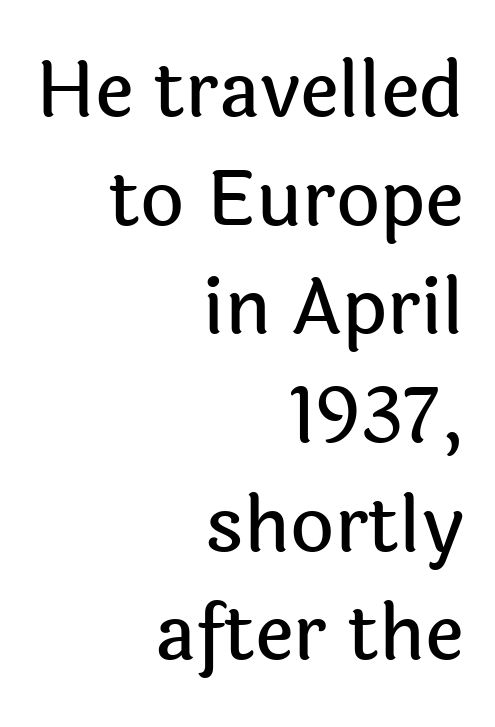
The image shows 76 px sans-serif type, upright; set right-aligned, normal line spacing (1.43x), normal letter spacing, not underlined; a medium x-height.
